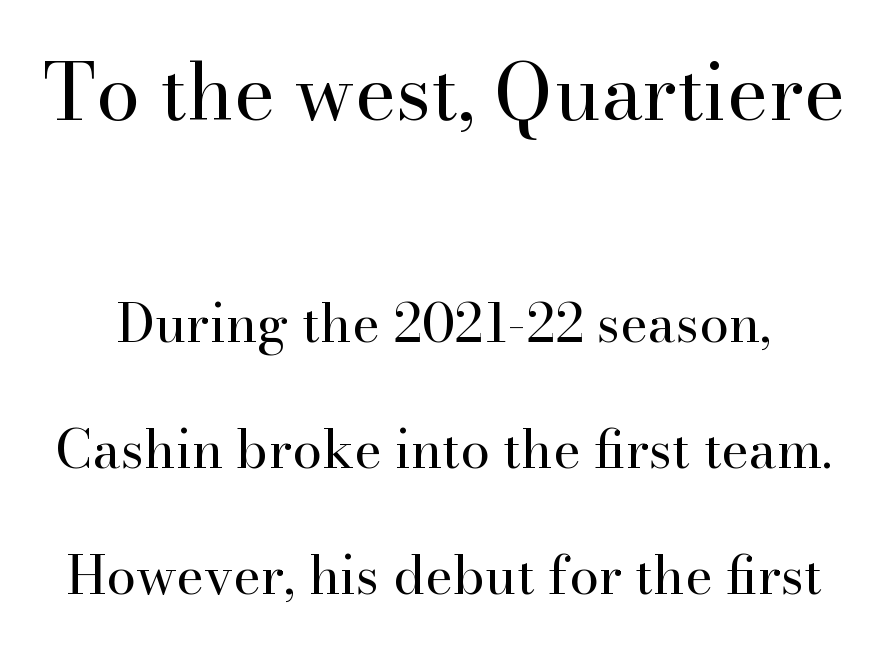
The image shows 79 px regular-weight serif type, upright; set loose line spacing (2.38x), normal letter spacing, not underlined; the first (top) block is 1.49x larger; high stroke contrast and a small x-height.
